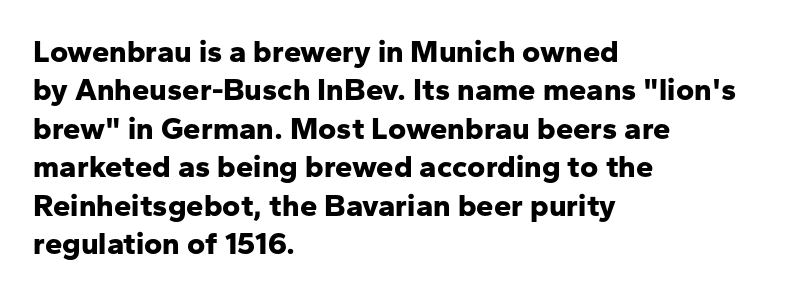
The image shows 31 px bold sans-serif type, upright; set left-aligned, line spacing 1.24x, normal letter spacing, not underlined; low stroke contrast and a medium x-height.
